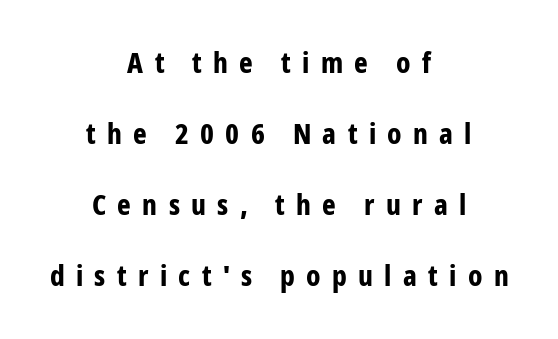
The image shows 29 px bold, condensed sans-serif type, upright; set centered, loose line spacing (2.45x), unusually wide letter spacing (+0.39 em), not underlined; low stroke contrast and a medium x-height.
